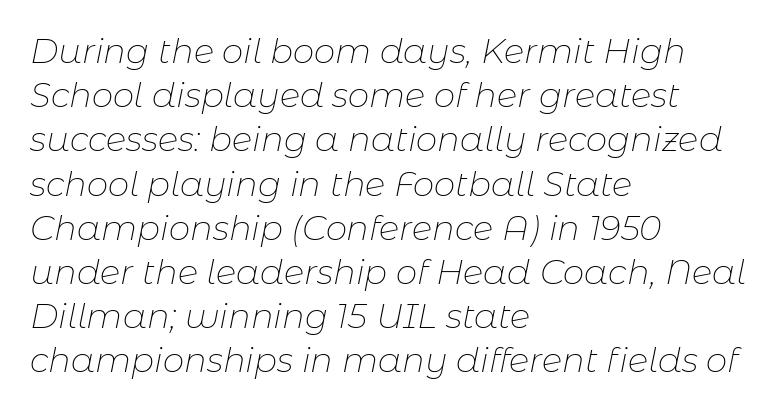
Q: Is the text bold? A: No.
Q: Is the text italic (slanted)? A: Yes, it leans right by about 11 degrees.
Q: Is the text underlined? A: No.
Q: How is the paragraph aligned? A: Left-aligned.
Q: Is the spacing between letters normal or unusually wide? A: Normal.
Q: Is the spacing between lines tight, normal or loose? A: Normal.
Q: Width (condensed, normal, or wide)? A: Normal.
Q: Stroke contrast? A: Low.
Q: x-height? A: Medium.
Q: Monospaced? A: No.
